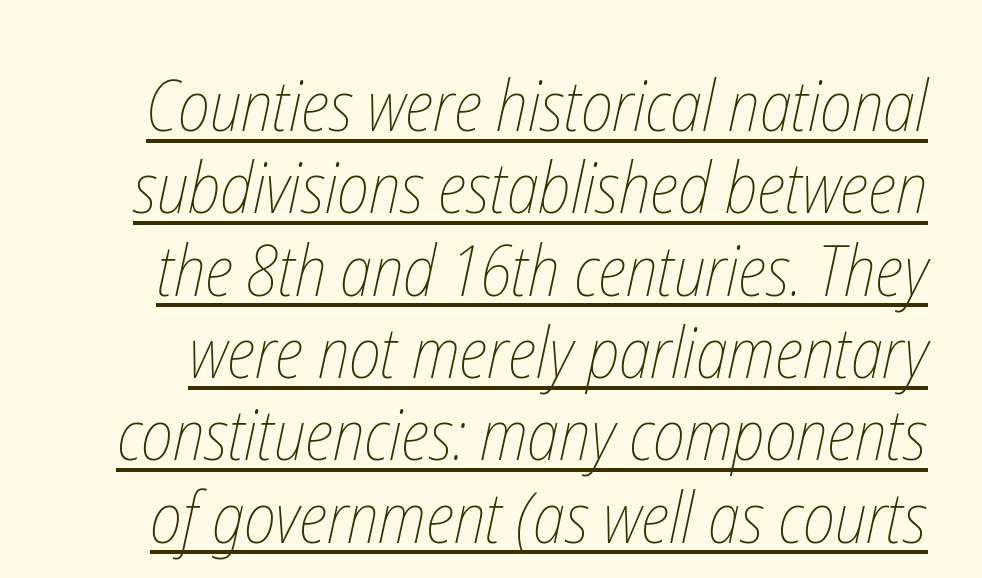
The image shows 71 px thin, condensed type; set line spacing 1.16x, normal letter spacing, underlined; low stroke contrast and a medium x-height.
